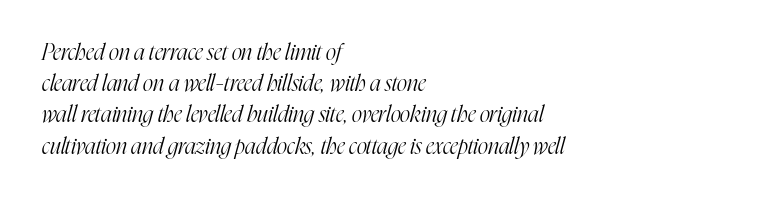
The image shows 22 px text type, italic (leaning right); set left-aligned, normal line spacing (1.42x), normal letter spacing, not underlined.
